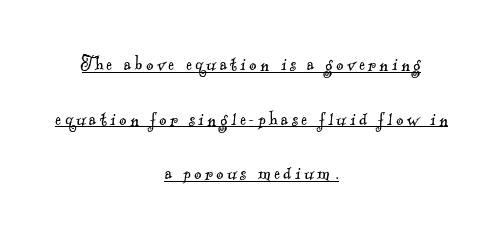
The setting favours the middle, as headings and verse often do. In designer terms, the underline attribute is active on this setting. Unbolded letterforms with no extra heft. Quick note: interline space is abundant.
